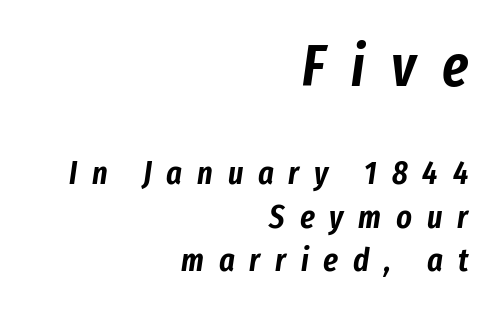
You could only call the tracking loose — the letters float apart. The whole block is typeset with a tilt. A clean baseline with only descenders dipping below it. You could not count columns in this text — the font is proportionally spaced.
